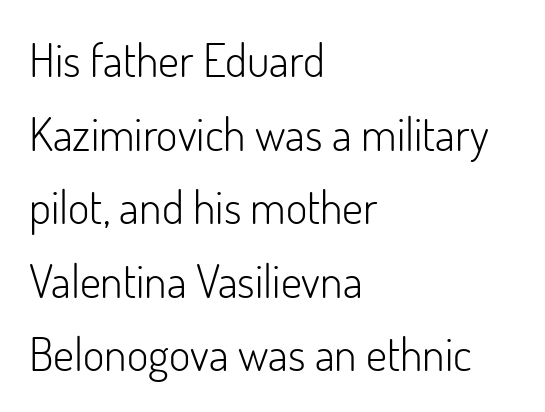
The image shows 46 px light sans-serif type, upright; set left-aligned, normal line spacing (1.6x), normal letter spacing, not underlined; low stroke contrast and a small x-height.
